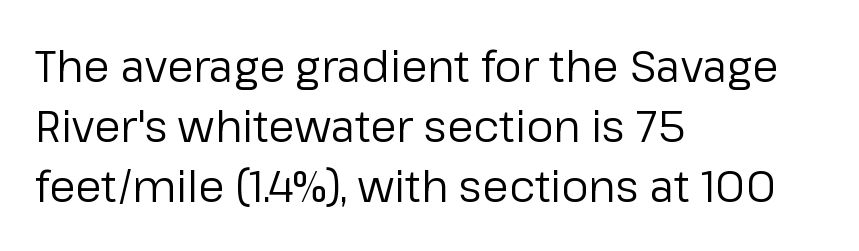
{"serif": "no", "italic": "no", "bold": "no", "weight": "regular", "width": "normal", "stroke_contrast": "low", "x_height": "medium", "monospaced": "no", "underline": "no", "align": "left", "line_spacing": "normal", "line_spacing_ratio": 1.4, "letter_spacing": "normal", "letter_spacing_em": 0.0, "glyph_px": 43}
